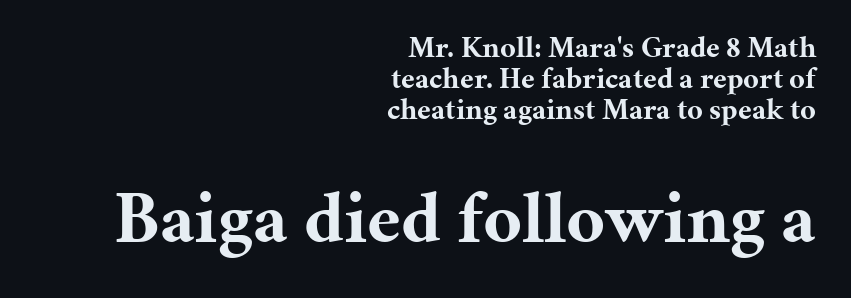
The image shows 74 px bold serif type, upright; set right-aligned, tight line spacing (1.04x), normal letter spacing, not underlined; the second (bottom) block is 2.47x larger; medium stroke contrast and a medium x-height.
